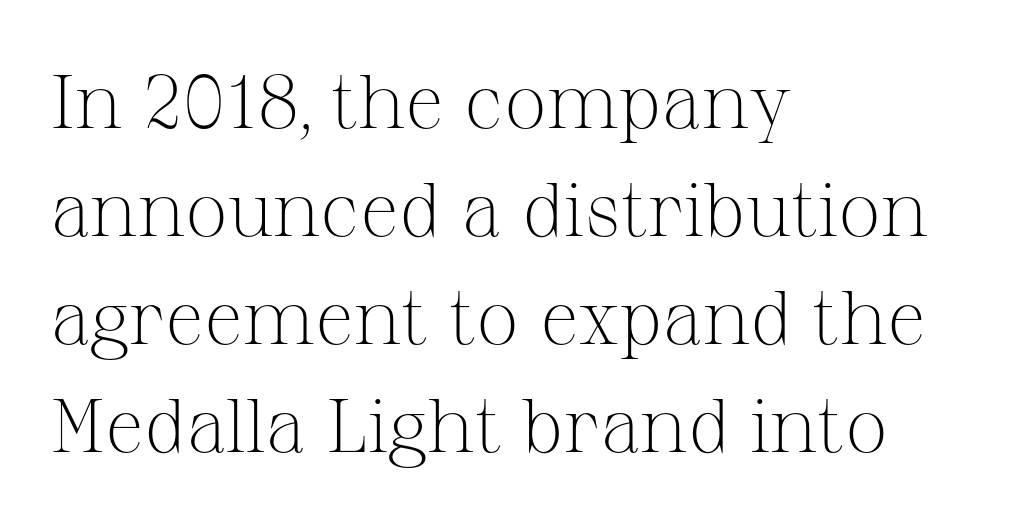
Q: Is the text bold? A: No.
Q: Is the text italic (slanted)? A: No, it is upright.
Q: Is the typeface a serif or a sans-serif typeface? A: Serif.
Q: Is the text underlined? A: No.
Q: How is the paragraph aligned? A: Left-aligned.
Q: Is the spacing between letters normal or unusually wide? A: Normal.
Q: Is the spacing between lines tight, normal or loose? A: Normal.
Q: Width (condensed, normal, or wide)? A: Normal.
Q: Stroke contrast? A: Medium.
Q: x-height? A: Medium.
Q: Monospaced? A: No.
